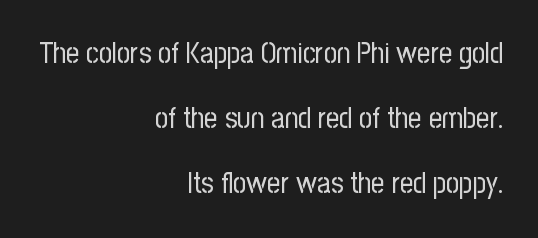
The lines are spread far apart with generous leading. Any mark beneath the type? The region is blank. These lines are rendered in a variable-pitch font. Designer's note — italics off, roman on.
